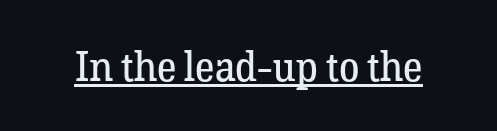
Q: Is the text bold? A: No.
Q: Is the text italic (slanted)? A: No, it is upright.
Q: Is the typeface a serif or a sans-serif typeface? A: Serif.
Q: Is the text underlined? A: Yes.
Q: Is the spacing between letters normal or unusually wide? A: Normal.
Q: Width (condensed, normal, or wide)? A: Normal.
Q: Stroke contrast? A: Low.
Q: x-height? A: Medium.
Q: Monospaced? A: No.
